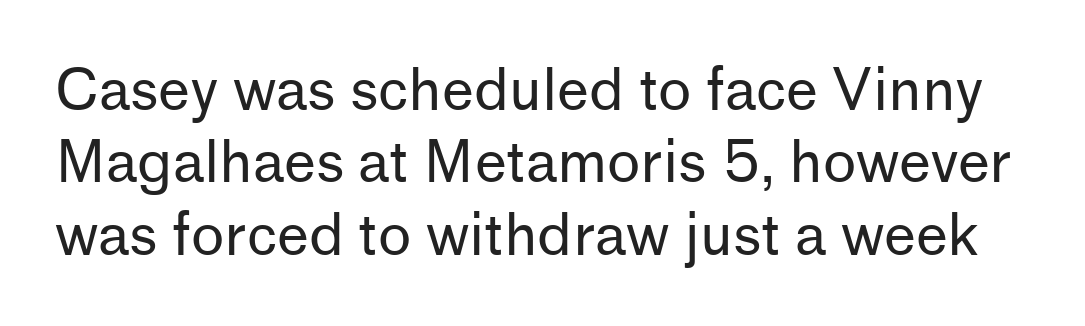
Q: Is the text bold? A: No.
Q: Is the text italic (slanted)? A: No, it is upright.
Q: Is the typeface a serif or a sans-serif typeface? A: Sans-serif.
Q: Is the text underlined? A: No.
Q: Is the spacing between letters normal or unusually wide? A: Normal.
Q: Is the spacing between lines tight, normal or loose? A: Normal.
Q: Width (condensed, normal, or wide)? A: Normal.
Q: Stroke contrast? A: Low.
Q: x-height? A: Medium.
Q: Monospaced? A: No.
